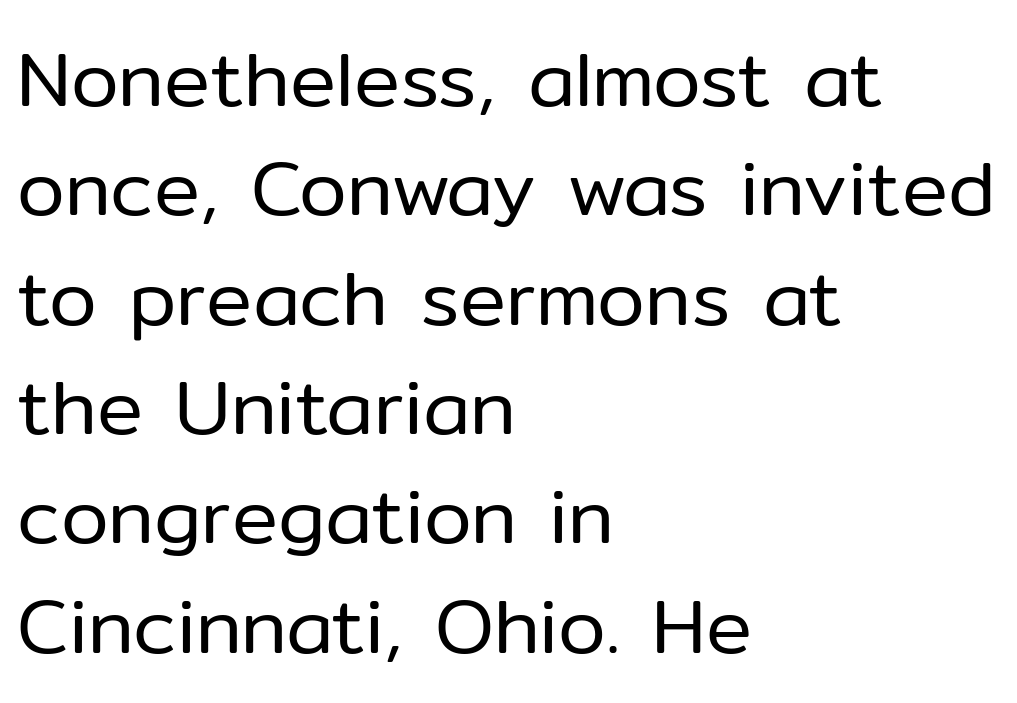
The setting favours the left margin, as ordinary paragraphs usually do. The rows are spaced the way most documents space them. Type without underlining. This sample uses an upright cut, with every glyph sitting square on the baseline. A quiet, ordinary-to-light weight characterises the typeface.
